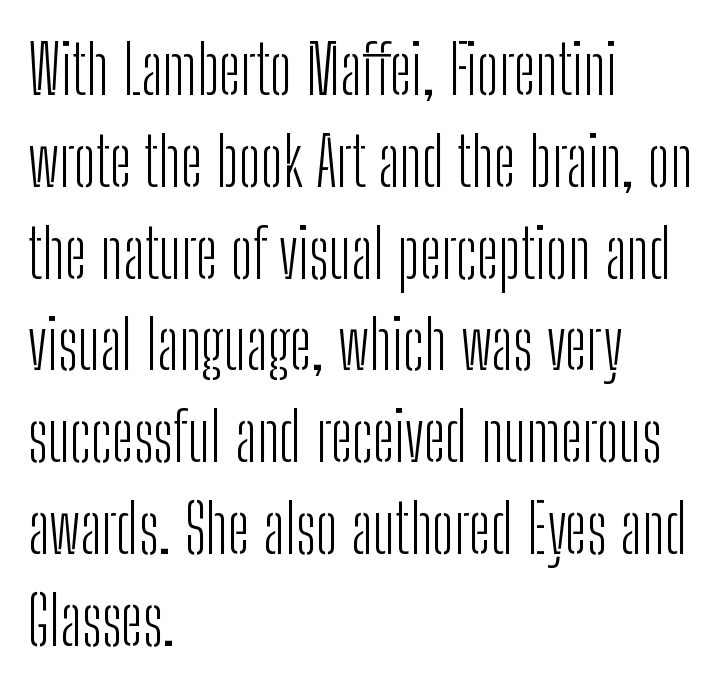
The image shows 68 px light, condensed sans-serif type, upright; set left-aligned, normal line spacing (1.35x), normal letter spacing, not underlined; low stroke contrast and a medium x-height.
